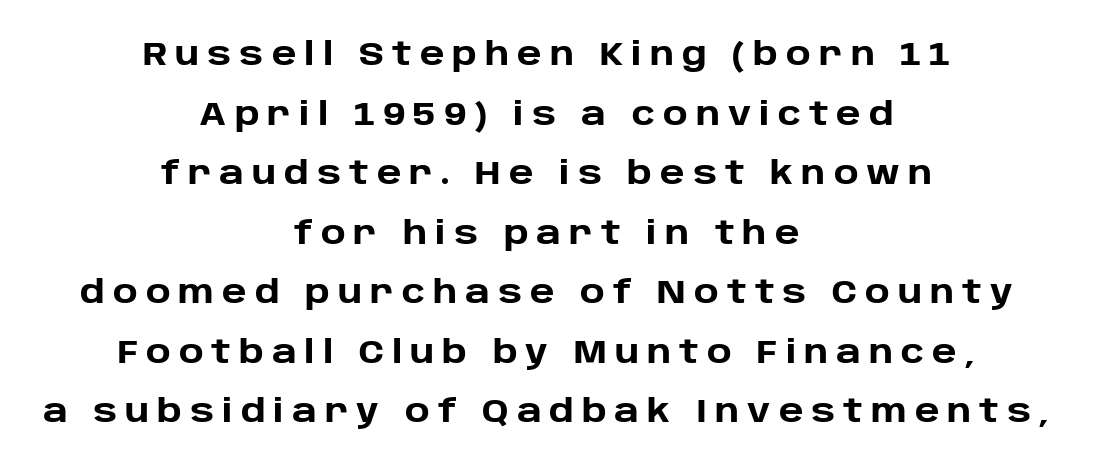
Compared with an ordinary text face, these strokes are far heavier — a full bold. The setting favours the middle, as headings and verse often do. How are the letters spaced? Widely, with obvious added tracking. The letters carry no serifs — their stems end cleanly without finishing strokes.
